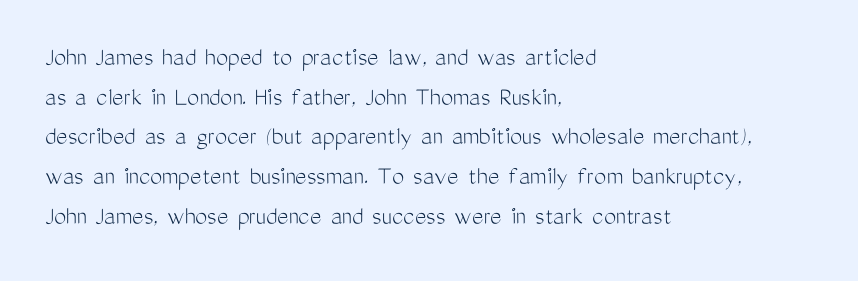
{"italic": "no", "bold": "no", "underline": "no", "align": "left", "line_spacing": "normal", "line_spacing_ratio": 1.47, "letter_spacing": "normal", "letter_spacing_em": 0.0, "glyph_px": 27}
